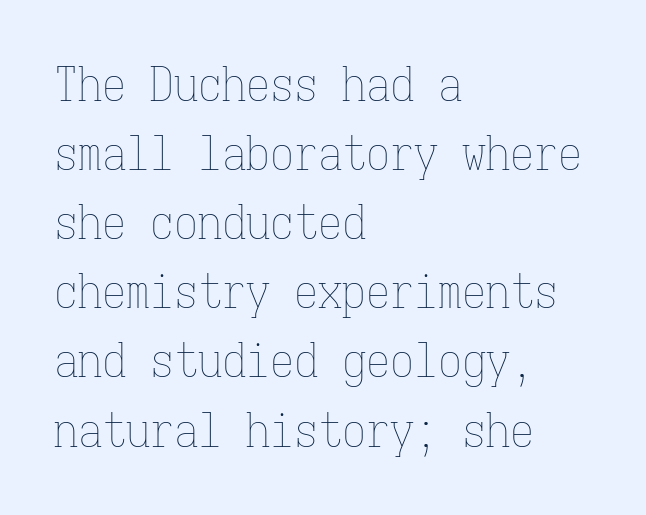
Q: Is the text bold? A: No.
Q: Is the text italic (slanted)? A: No, it is upright.
Q: Is the text underlined? A: No.
Q: How is the paragraph aligned? A: Left-aligned.
Q: Is the spacing between letters normal or unusually wide? A: Normal.
Q: Is the spacing between lines tight, normal or loose? A: Normal.
Q: Width (condensed, normal, or wide)? A: Condensed.
Q: Stroke contrast? A: Low.
Q: x-height? A: Medium.
Q: Monospaced? A: Yes.
